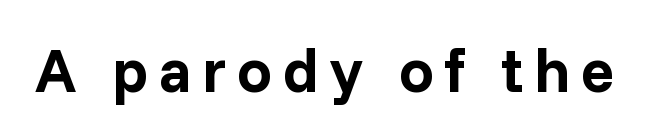
Q: Is the text bold? A: Yes.
Q: Is the text italic (slanted)? A: No, it is upright.
Q: Is the typeface a serif or a sans-serif typeface? A: Sans-serif.
Q: Is the text underlined? A: No.
Q: Width (condensed, normal, or wide)? A: Normal.
Q: Stroke contrast? A: Low.
Q: x-height? A: Medium.
Q: Monospaced? A: No.
